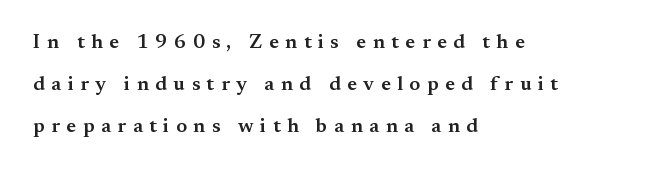
{"italic": "no", "bold": "semi", "underline": "no", "align": "left", "line_spacing": "loose", "line_spacing_ratio": 2.11, "letter_spacing": "wide", "letter_spacing_em": 0.33, "glyph_px": 20}
